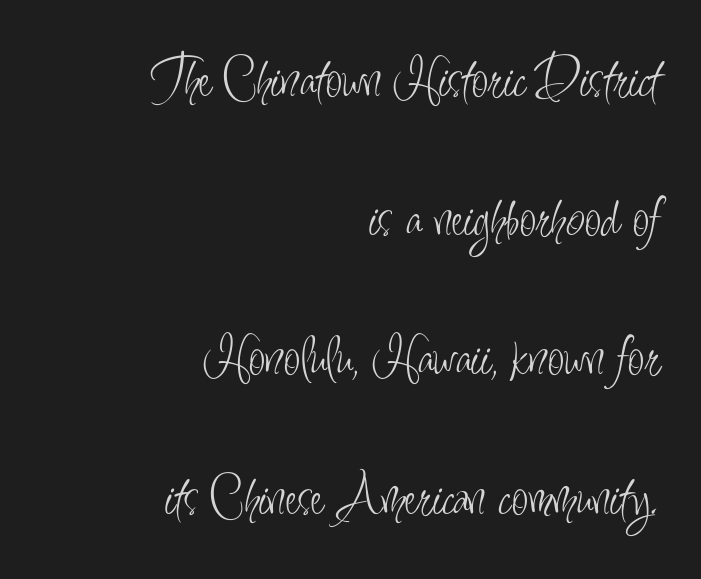
Q: Is the text bold? A: No.
Q: Is the typeface a serif or a sans-serif typeface? A: Sans-serif.
Q: Is the text underlined? A: No.
Q: How is the paragraph aligned? A: Right-aligned.
Q: Is the spacing between letters normal or unusually wide? A: Normal.
Q: Is the spacing between lines tight, normal or loose? A: Loose.
Q: Width (condensed, normal, or wide)? A: Condensed.
Q: Stroke contrast? A: Low.
Q: x-height? A: Small.
Q: Monospaced? A: No.
